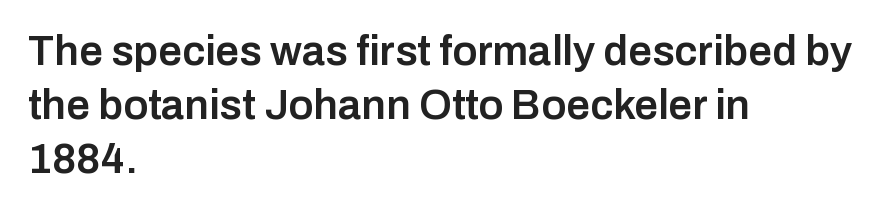
Just letters on the line, the space beneath them empty. All the whitespace from short lines collects on the right. Examine the stroke ends and you'll find no serifs. Rows of type keep a routine distance in the vertical direction.
